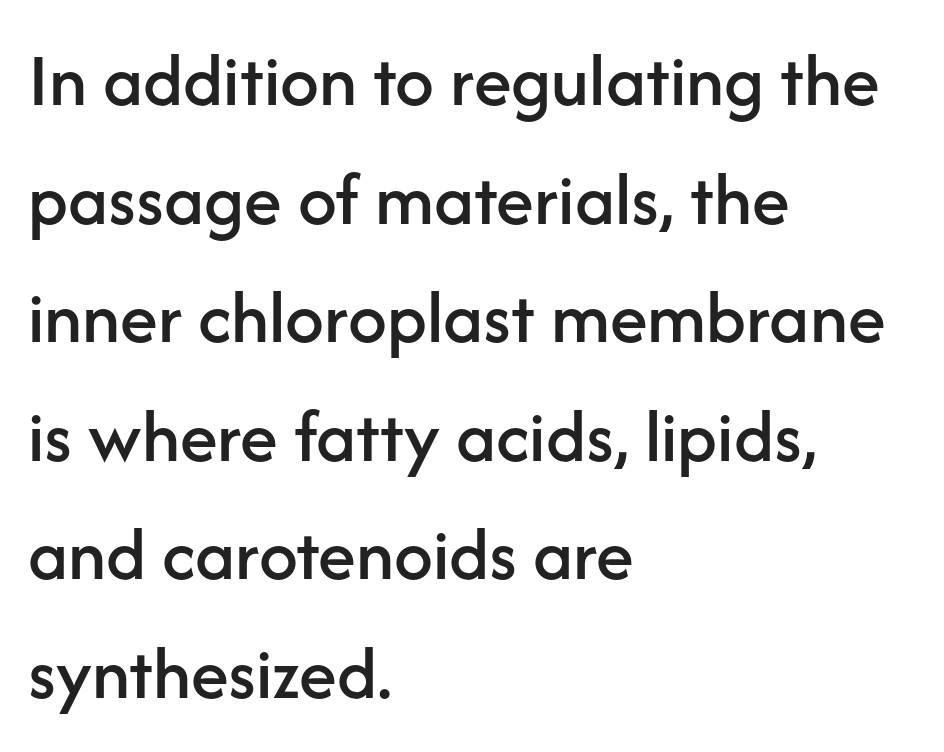
Leading matches the norm, producing a regular column. The characters display no serif detailing; their extremities are plain. Notice how the passage keeps a crisp vertical edge on the left only. The baseline area is clear. Italic: no, the glyphs are upright roman.
